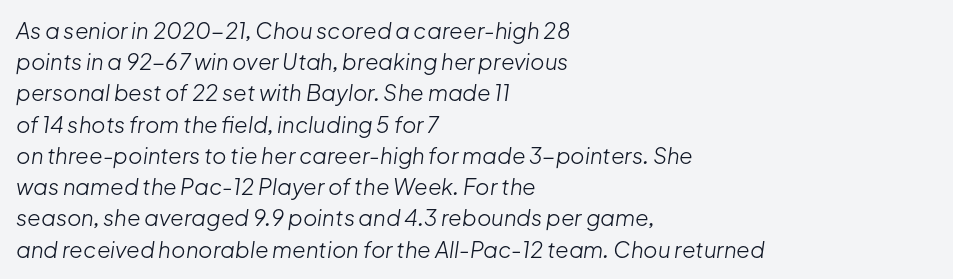
Q: Is the text bold? A: No.
Q: Is the text italic (slanted)? A: Yes, it leans right by about 8 degrees.
Q: Is the text underlined? A: No.
Q: How is the paragraph aligned? A: Left-aligned.
Q: Is the spacing between letters normal or unusually wide? A: Normal.
Q: Is the spacing between lines tight, normal or loose? A: Normal.
